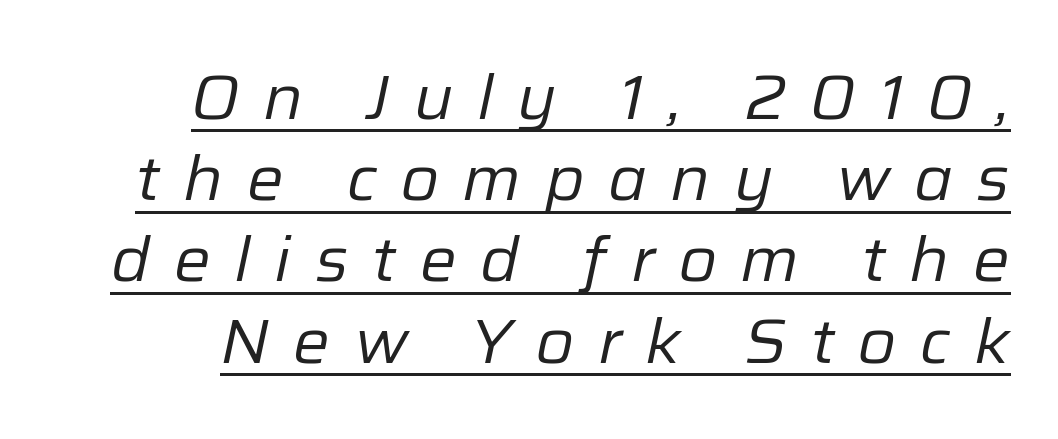
Q: Is the text bold? A: No.
Q: Is the text italic (slanted)? A: Yes, it leans right by about 12 degrees.
Q: Is the text underlined? A: Yes.
Q: Is the spacing between letters normal or unusually wide? A: Unusually wide.
Q: Is the spacing between lines tight, normal or loose? A: Normal.
Q: Width (condensed, normal, or wide)? A: Normal.
Q: Stroke contrast? A: Low.
Q: x-height? A: Medium.
Q: Monospaced? A: No.
